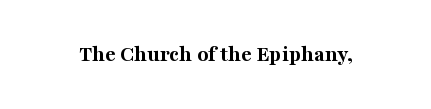
Notice how thick the strokes are: this is what a full bold looks like. In terms of letterspacing, this is plain default setting. The specimen omits any rule beneath the text block's lines. The lettering stays uniformly vertical, giving the passage a roman look.
